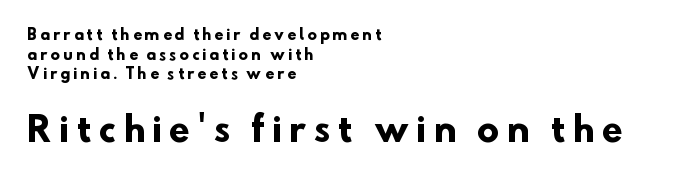
{"serif": "no", "bold": "yes", "weight": "heavy", "width": "normal", "stroke_contrast": "low", "x_height": "small", "monospaced": "no", "underline": "no", "align": "left", "line_spacing": "normal", "line_spacing_ratio": 1.4, "letter_spacing": "wide", "letter_spacing_em": 0.25, "larger_block": "second", "size_ratio": 2.36, "glyph_px": 33}
